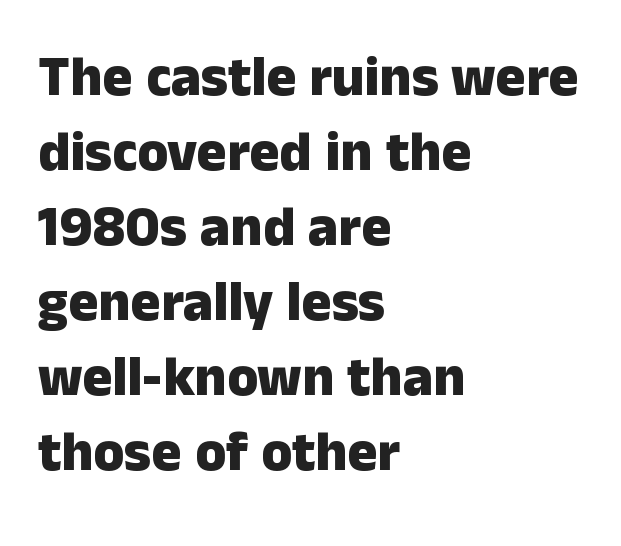
{"serif": "no", "italic": "no", "bold": "yes", "weight": "heavy", "width": "normal", "stroke_contrast": "low", "x_height": "medium", "monospaced": "no", "underline": "no", "align": "left", "line_spacing": "normal", "line_spacing_ratio": 1.34, "letter_spacing": "normal", "letter_spacing_em": 0.0, "glyph_px": 56}
